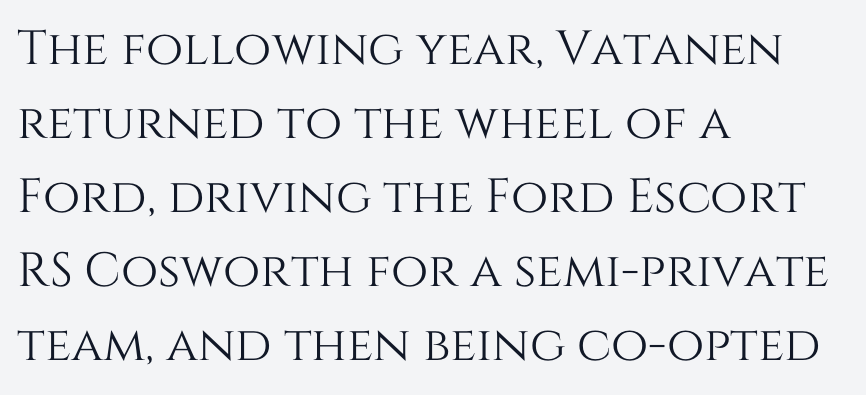
The image shows 48 px text type, upright; set left-aligned, normal line spacing (1.54x), normal letter spacing, not underlined; medium stroke contrast and a large x-height.
